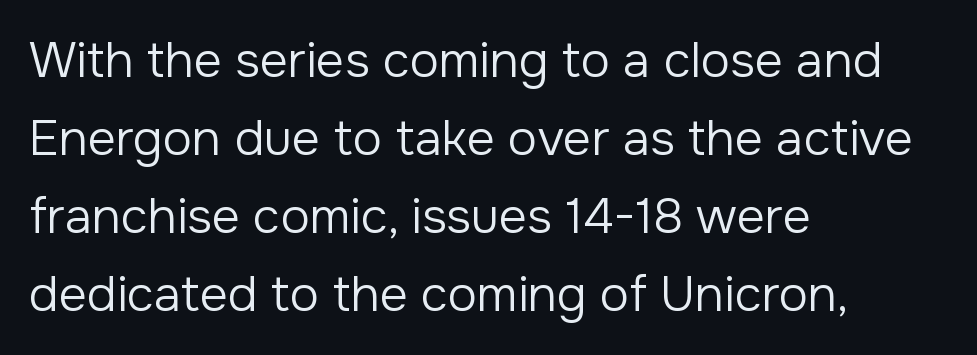
Think standard paragraph weight, or any step lighter than that. The space directly below the letters is spotless. Spacing verdict: proportional, widths tailored to each character. If you drew a line through each stem, it would be perfectly vertical.
